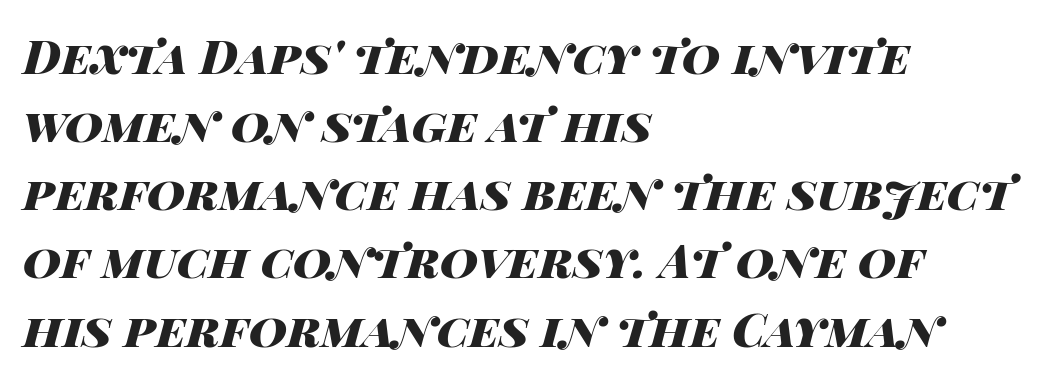
{"italic": "yes", "lean": "right", "slant_degrees": 14, "bold": "yes", "weight": "heavy", "width": "wide", "stroke_contrast": "high", "x_height": "large", "monospaced": "no", "underline": "no", "align": "left", "line_spacing": "normal", "line_spacing_ratio": 1.45, "letter_spacing": "normal", "letter_spacing_em": 0.0, "glyph_px": 47}
